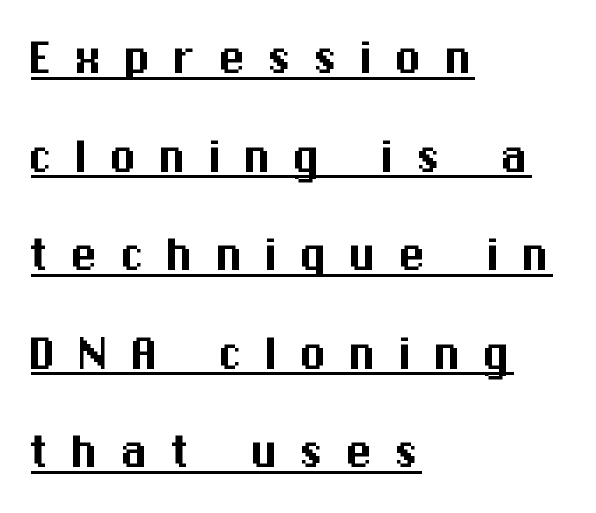
The image shows 56 px sans-serif type, upright; set left-aligned, line spacing 1.76x, unusually wide letter spacing (+0.38 em), underlined; medium stroke contrast and a medium x-height.
